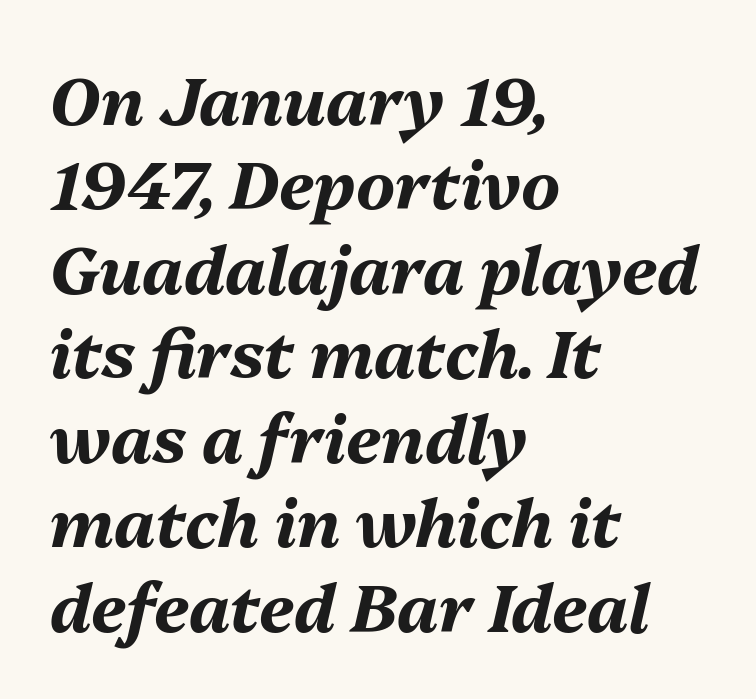
Q: Is the text bold? A: Yes.
Q: Is the text italic (slanted)? A: Yes, it leans right by about 13 degrees.
Q: Is the text underlined? A: No.
Q: How is the paragraph aligned? A: Left-aligned.
Q: Is the spacing between letters normal or unusually wide? A: Normal.
Q: Is the spacing between lines tight, normal or loose? A: Normal.
Q: Width (condensed, normal, or wide)? A: Normal.
Q: Stroke contrast? A: Medium.
Q: x-height? A: Medium.
Q: Monospaced? A: No.
